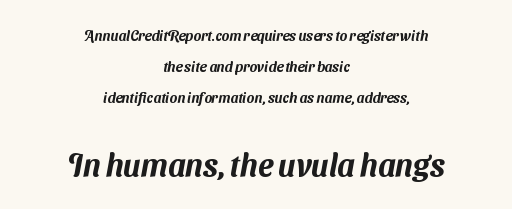
{"serif": "no", "width": "normal", "stroke_contrast": "medium", "x_height": "medium", "monospaced": "no", "underline": "no", "align": "center", "line_spacing": "loose", "line_spacing_ratio": 2.22, "letter_spacing": "normal", "letter_spacing_em": 0.0, "larger_block": "second", "size_ratio": 2.21, "glyph_px": 31}
